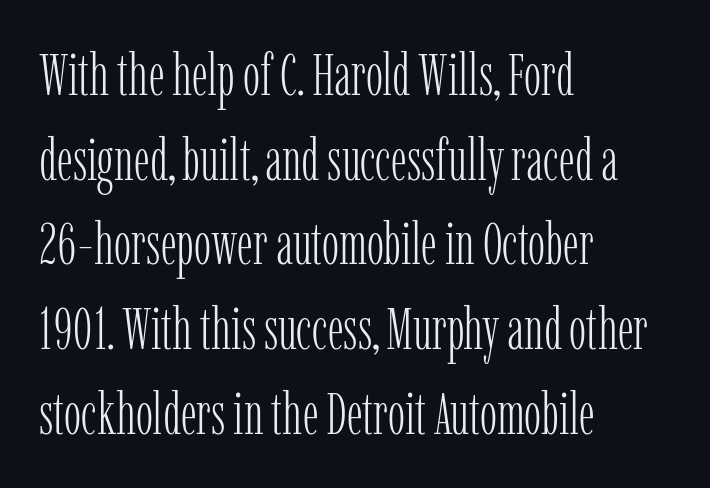
Q: Is the text bold? A: No.
Q: Is the text italic (slanted)? A: No, it is upright.
Q: Is the typeface a serif or a sans-serif typeface? A: Serif.
Q: Is the text underlined? A: No.
Q: How is the paragraph aligned? A: Left-aligned.
Q: Is the spacing between letters normal or unusually wide? A: Normal.
Q: Is the spacing between lines tight, normal or loose? A: Normal.
Q: Width (condensed, normal, or wide)? A: Condensed.
Q: Stroke contrast? A: Low.
Q: x-height? A: Medium.
Q: Monospaced? A: No.
